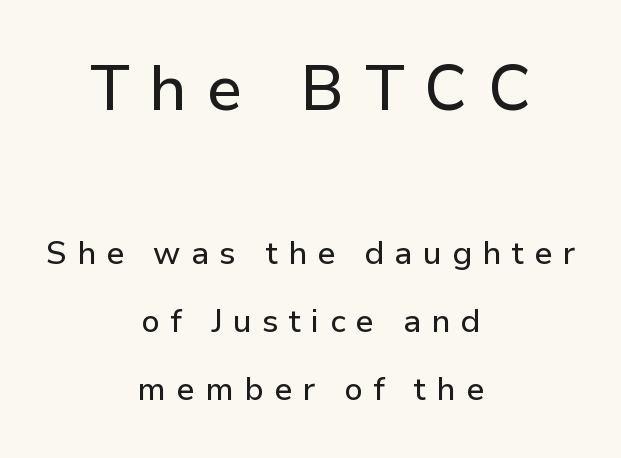
Q: Is the text italic (slanted)? A: No, it is upright.
Q: Is the typeface a serif or a sans-serif typeface? A: Sans-serif.
Q: Is the text underlined? A: No.
Q: How is the paragraph aligned? A: Centered.
Q: Is the spacing between letters normal or unusually wide? A: Unusually wide.
Q: Is the spacing between lines tight, normal or loose? A: Loose.
Q: Which block of text is set in a larger size, the first (top) or the second (bottom)? A: The first (top) one.
Q: Width (condensed, normal, or wide)? A: Normal.
Q: Stroke contrast? A: Low.
Q: x-height? A: Medium.
Q: Monospaced? A: No.
